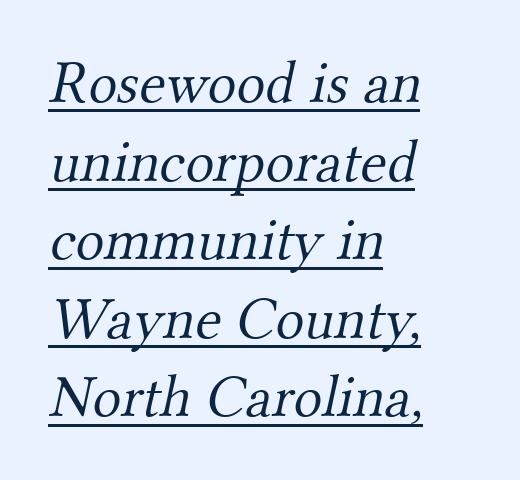
The image shows 60 px light serif type; set left-aligned, normal line spacing (1.31x), normal letter spacing, underlined; medium stroke contrast and a small x-height.
